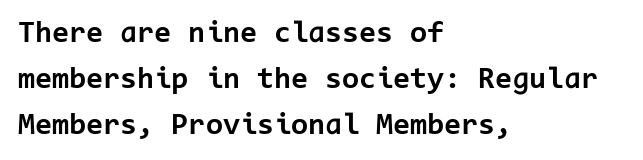
The image shows 31 px bold sans-serif type, upright, monospaced; set left-aligned, normal line spacing (1.48x), normal letter spacing, not underlined; low stroke contrast and a medium x-height.
